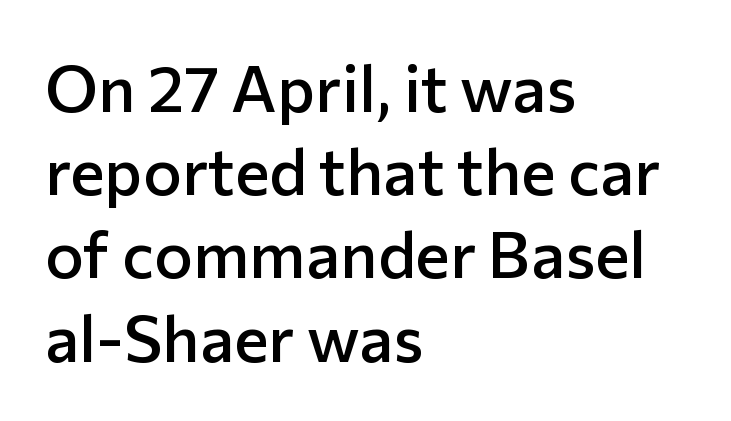
{"serif": "no", "italic": "no", "bold": "semi", "weight": "semibold", "width": "normal", "stroke_contrast": "low", "x_height": "medium", "monospaced": "no", "underline": "no", "align": "left", "line_spacing": "normal", "line_spacing_ratio": 1.28, "letter_spacing": "normal", "letter_spacing_em": 0.0, "glyph_px": 65}
